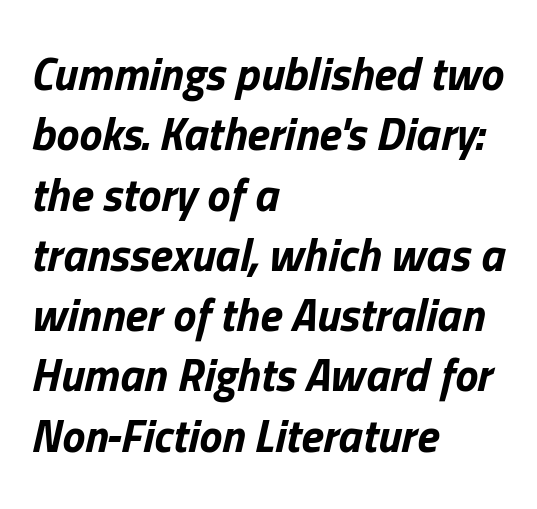
Q: Is the text bold? A: Yes.
Q: Is the text italic (slanted)? A: Yes, it leans right by about 13 degrees.
Q: Is the text underlined? A: No.
Q: How is the paragraph aligned? A: Left-aligned.
Q: Is the spacing between letters normal or unusually wide? A: Normal.
Q: Is the spacing between lines tight, normal or loose? A: Normal.
Q: Width (condensed, normal, or wide)? A: Normal.
Q: Stroke contrast? A: Low.
Q: x-height? A: Medium.
Q: Monospaced? A: No.
